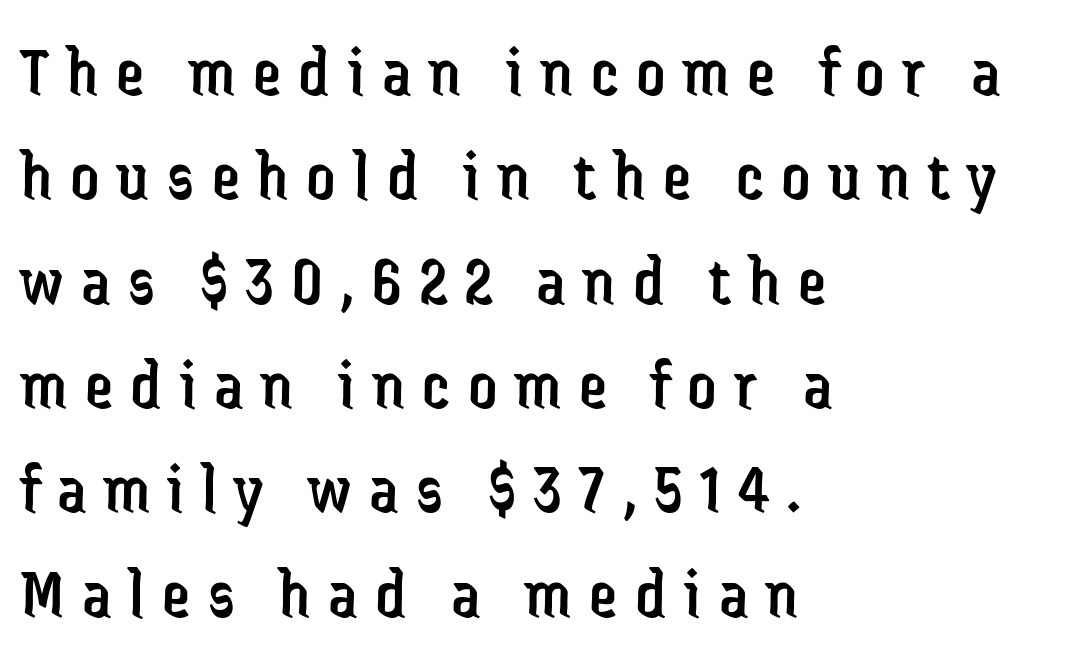
{"serif": "no", "italic": "no", "bold": "no", "weight": "regular", "width": "condensed", "stroke_contrast": "low", "x_height": "medium", "monospaced": "no", "underline": "no", "align": "left", "line_spacing": "normal", "line_spacing_ratio": 1.47, "letter_spacing": "wide", "letter_spacing_em": 0.25, "glyph_px": 71}
